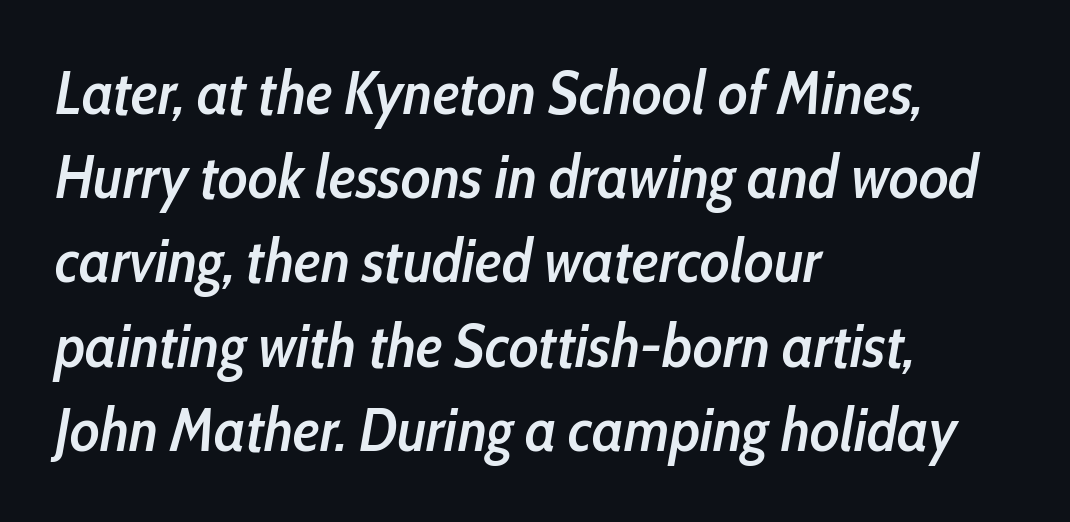
The image shows 61 px semibold, condensed type, italic (leaning right); set left-aligned, normal line spacing (1.38x), normal letter spacing, not underlined; low stroke contrast and a medium x-height.
